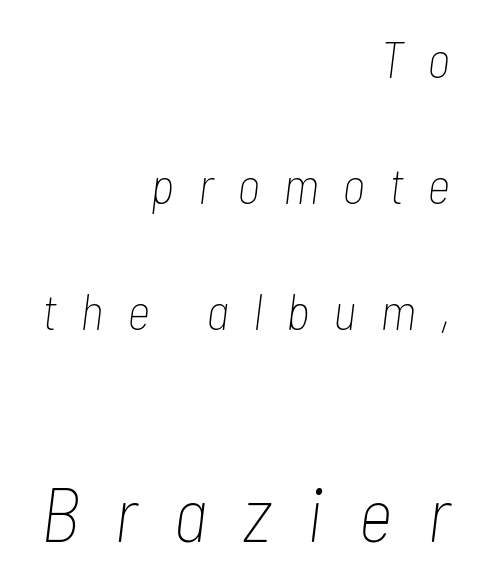
{"italic": "yes", "lean": "right", "slant_degrees": 7, "bold": "no", "weight": "thin", "width": "condensed", "stroke_contrast": "low", "x_height": "medium", "monospaced": "no", "underline": "no", "align": "right", "line_spacing": "loose", "line_spacing_ratio": 2.47, "letter_spacing": "wide", "letter_spacing_em": 0.46, "larger_block": "second", "size_ratio": 1.49, "glyph_px": 76}
